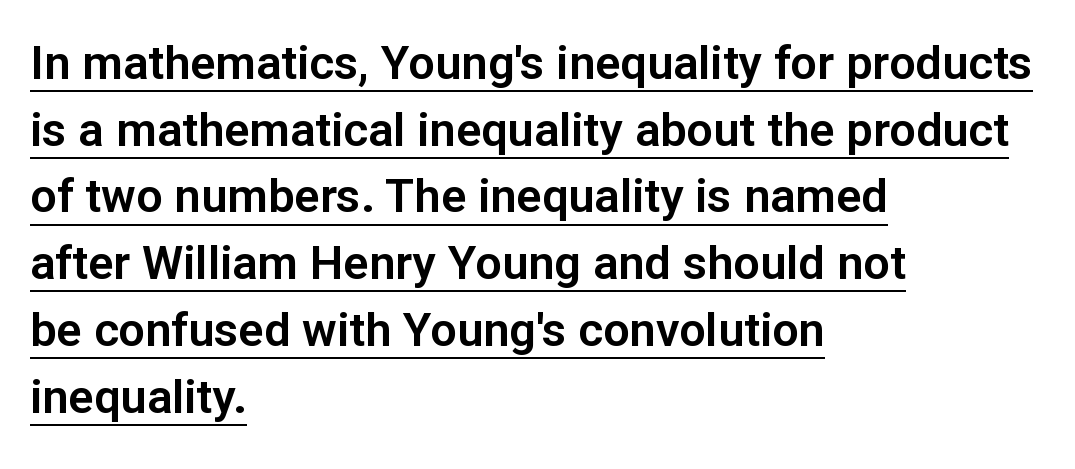
{"serif": "no", "italic": "no", "width": "normal", "stroke_contrast": "low", "x_height": "medium", "monospaced": "no", "underline": "yes", "align": "left", "line_spacing": "normal", "line_spacing_ratio": 1.42, "letter_spacing": "normal", "letter_spacing_em": 0.0, "glyph_px": 47}
